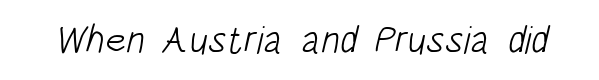
These lines are rendered in a variable-pitch font. Words appear dense and cohesive because spacing is normal. The face looks like a standard text weight, possibly lighter. Letterform terminals end flat and unadorned throughout the passage. Descenders are the only things crossing below the line.
